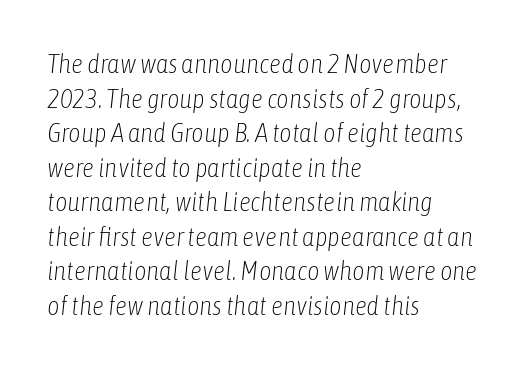
The image shows 27 px text type, italic (leaning right); set left-aligned, normal line spacing (1.28x), normal letter spacing, not underlined.
